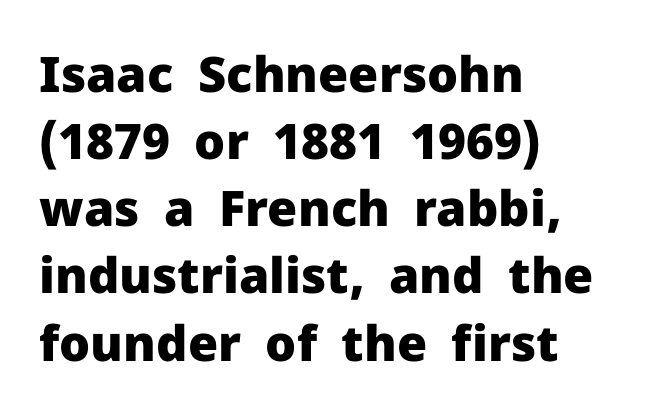
The image shows 49 px heavy sans-serif type, upright; set left-aligned, normal line spacing (1.37x), normal letter spacing, not underlined; low stroke contrast and a medium x-height.
